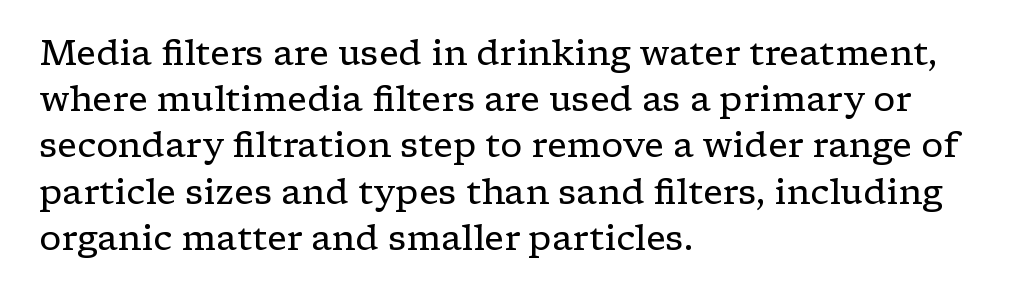
{"serif": "yes", "italic": "no", "bold": "no", "weight": "regular", "width": "wide", "stroke_contrast": "low", "x_height": "medium", "monospaced": "no", "underline": "no", "align": "left", "line_spacing": "normal", "line_spacing_ratio": 1.32, "letter_spacing": "normal", "letter_spacing_em": 0.0, "glyph_px": 35}
